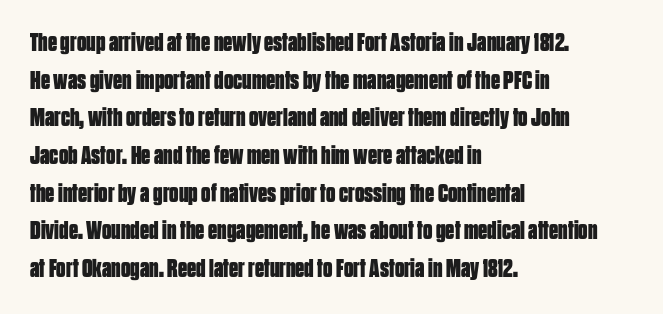
{"italic": "no", "bold": "yes", "underline": "no", "align": "left", "line_spacing": "normal", "line_spacing_ratio": 1.45, "letter_spacing": "normal", "letter_spacing_em": 0.0, "glyph_px": 26}
